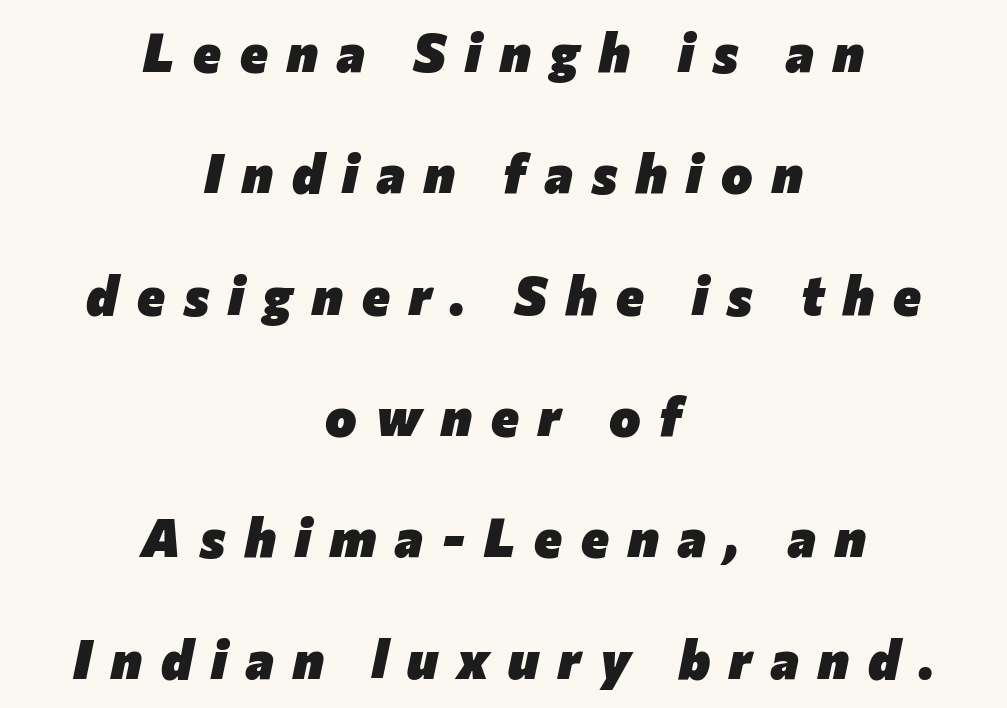
Q: Is the text bold? A: Yes.
Q: Is the text italic (slanted)? A: Yes, it leans right by about 12 degrees.
Q: Is the text underlined? A: No.
Q: How is the paragraph aligned? A: Centered.
Q: Is the spacing between letters normal or unusually wide? A: Unusually wide.
Q: Is the spacing between lines tight, normal or loose? A: Loose.
Q: Width (condensed, normal, or wide)? A: Normal.
Q: Stroke contrast? A: Low.
Q: x-height? A: Medium.
Q: Monospaced? A: No.
